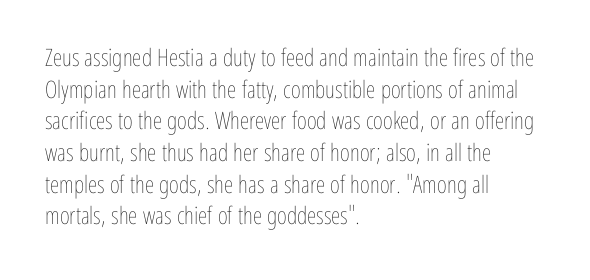
{"italic": "no", "bold": "no", "underline": "no", "align": "left", "line_spacing": "normal", "line_spacing_ratio": 1.32, "letter_spacing": "normal", "letter_spacing_em": 0.0, "glyph_px": 24}
